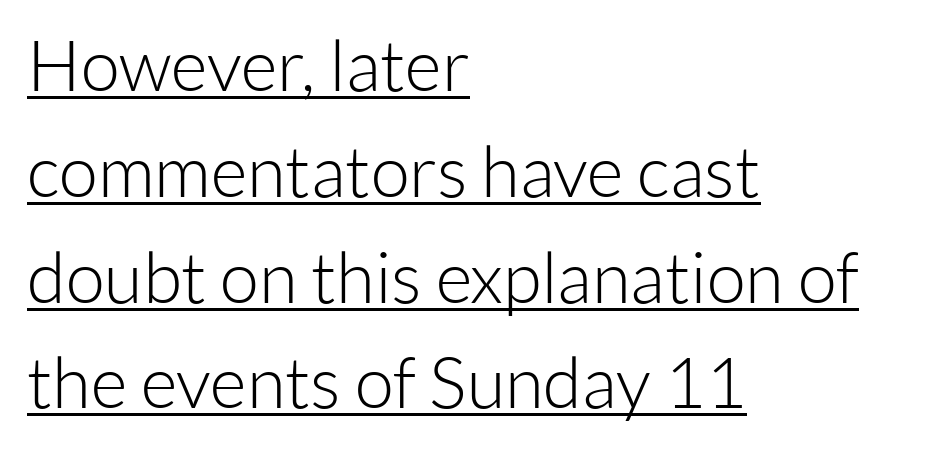
This is underlined copy, the kind a proofreader might mark for attention. It's the straight-up-and-down kind of type. The line-height multiplier appears to be the usual default. I'd call this a sans setting — the letters go barefoot. Do the characters align in a grid? No, the font is proportional.
